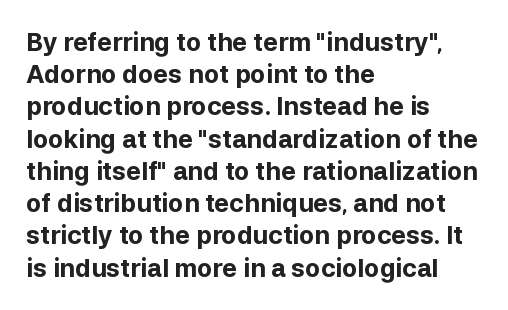
{"italic": "no", "bold": "yes", "underline": "no", "align": "left", "line_spacing": "normal", "line_spacing_ratio": 1.29, "letter_spacing": "normal", "letter_spacing_em": 0.0, "glyph_px": 25}
